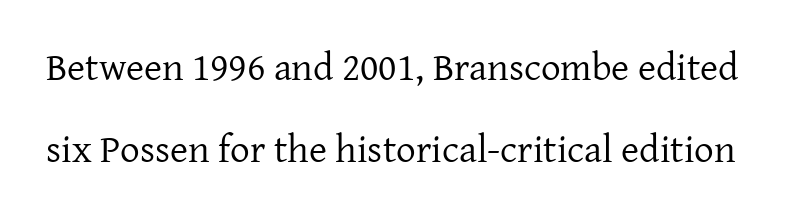
In terms of posture, this sample is upright. Do the characters align in a grid? No, the font is proportional. The lines are spread far apart with generous leading. The letterforms sit shoulder to shoulder at normal distance. Unmarked baselines from the first word to the last. No chunkiness to these letters — they're not bold.
